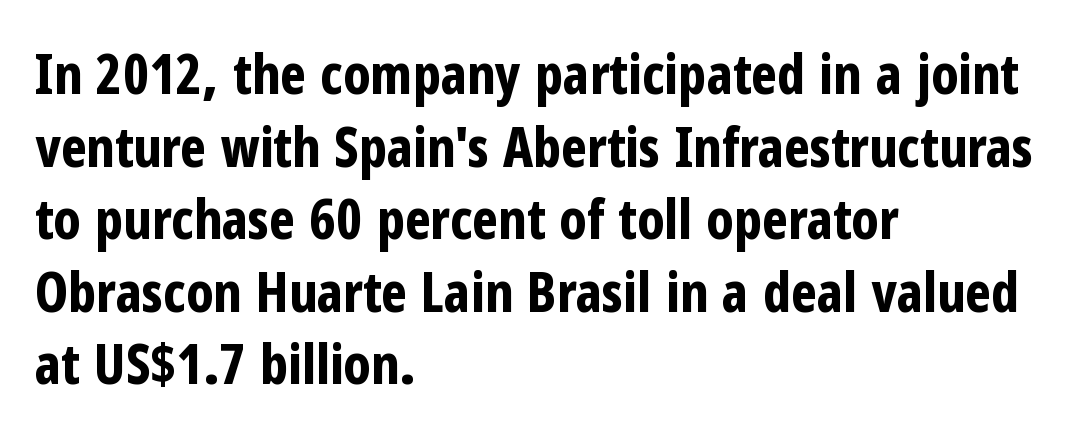
{"serif": "no", "italic": "no", "bold": "yes", "weight": "bold", "width": "condensed", "stroke_contrast": "low", "x_height": "medium", "monospaced": "no", "underline": "no", "align": "left", "line_spacing": "normal", "line_spacing_ratio": 1.32, "letter_spacing": "normal", "letter_spacing_em": 0.0, "glyph_px": 55}
